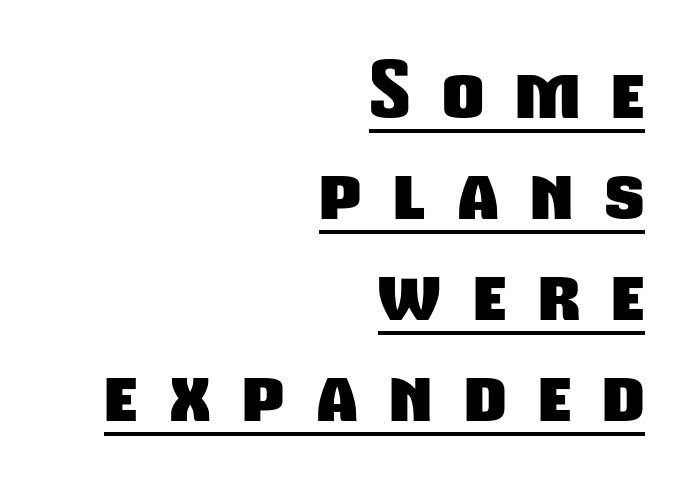
Observe the wide spacing: letters keep a clear distance from each other. Normally led — the rows are evenly, conventionally spaced. Spacing verdict: proportional, widths tailored to each character. The text was rendered using a sans face with plain stroke endings. Underlined type.
